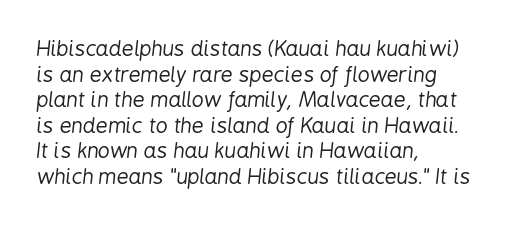
The image shows 21 px text type, italic (leaning right); set left-aligned, line spacing 1.22x, normal letter spacing, not underlined.
